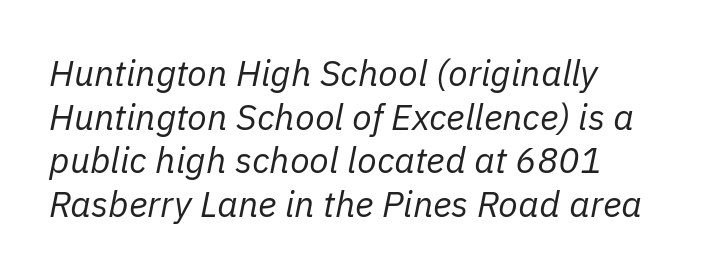
Q: Is the text bold? A: No.
Q: Is the text italic (slanted)? A: Yes, it leans right by about 11 degrees.
Q: Is the text underlined? A: No.
Q: Is the spacing between letters normal or unusually wide? A: Normal.
Q: Width (condensed, normal, or wide)? A: Normal.
Q: Stroke contrast? A: Low.
Q: x-height? A: Medium.
Q: Monospaced? A: No.
